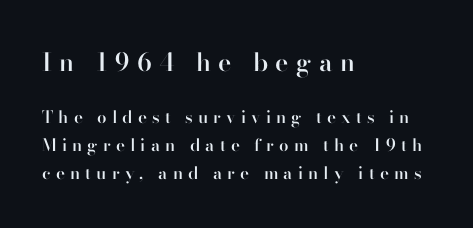
The image shows 25 px text type, upright; set left-aligned, normal line spacing (1.64x), unusually wide letter spacing (+0.3 em), not underlined; the first (top) block is 1.47x larger.
